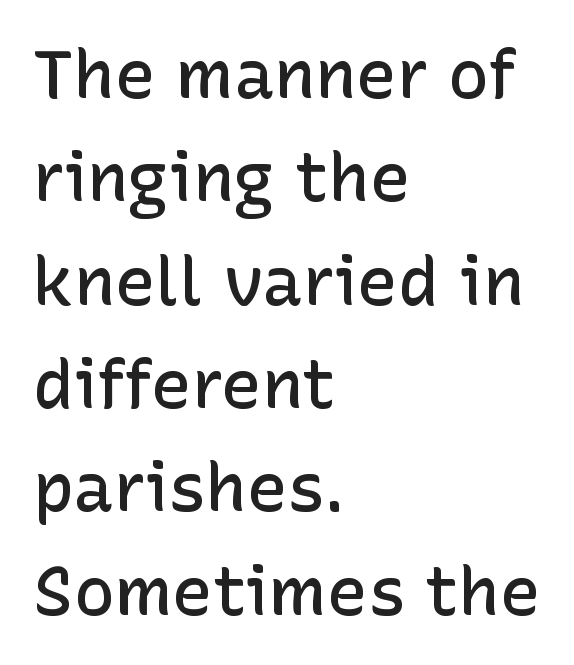
{"serif": "no", "italic": "no", "bold": "semi", "weight": "semibold", "width": "normal", "stroke_contrast": "low", "x_height": "medium", "monospaced": "no", "underline": "no", "align": "left", "line_spacing": "normal", "line_spacing_ratio": 1.52, "letter_spacing": "normal", "letter_spacing_em": 0.0, "glyph_px": 68}
